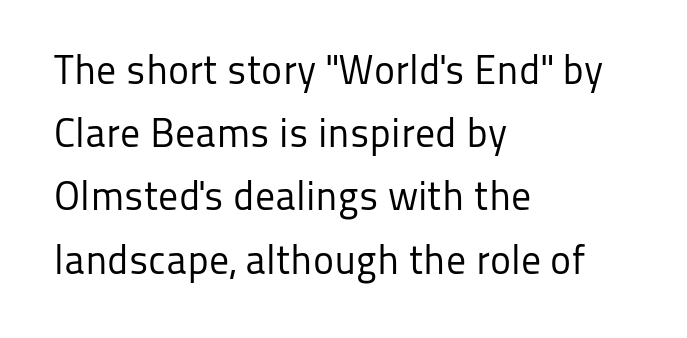
The image shows 40 px regular-weight sans-serif type, upright; set left-aligned, normal line spacing (1.58x), normal letter spacing, not underlined; low stroke contrast and a medium x-height.
